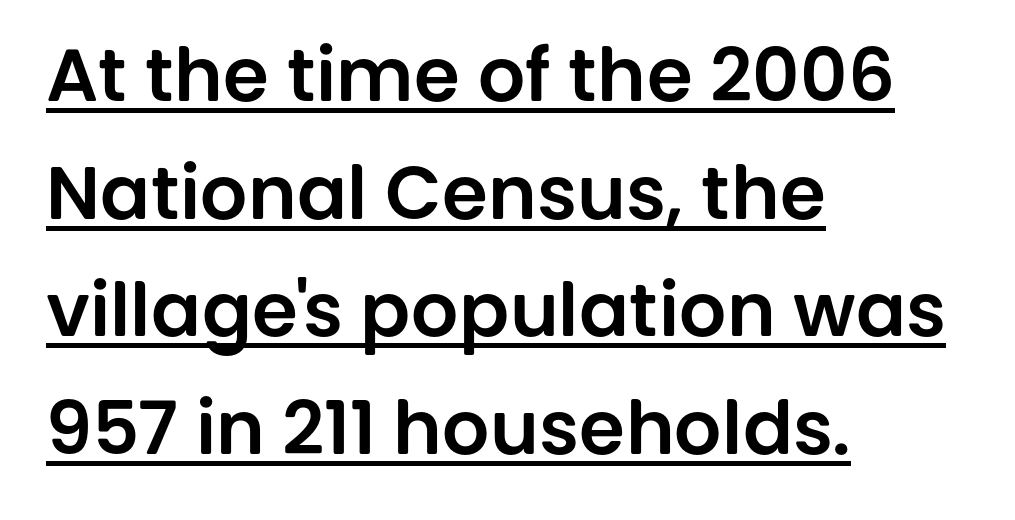
Q: Is the text italic (slanted)? A: No, it is upright.
Q: Is the typeface a serif or a sans-serif typeface? A: Sans-serif.
Q: Is the text underlined? A: Yes.
Q: How is the paragraph aligned? A: Left-aligned.
Q: Is the spacing between letters normal or unusually wide? A: Normal.
Q: Is the spacing between lines tight, normal or loose? A: Normal.
Q: Width (condensed, normal, or wide)? A: Normal.
Q: Stroke contrast? A: Low.
Q: x-height? A: Large.
Q: Monospaced? A: No.
